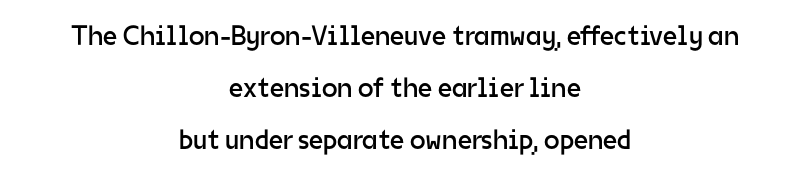
{"serif": "no", "italic": "no", "bold": "no", "weight": "regular", "width": "normal", "stroke_contrast": "low", "x_height": "medium", "monospaced": "no", "underline": "no", "align": "center", "line_spacing_ratio": 1.86, "letter_spacing": "normal", "letter_spacing_em": 0.0, "glyph_px": 28}
